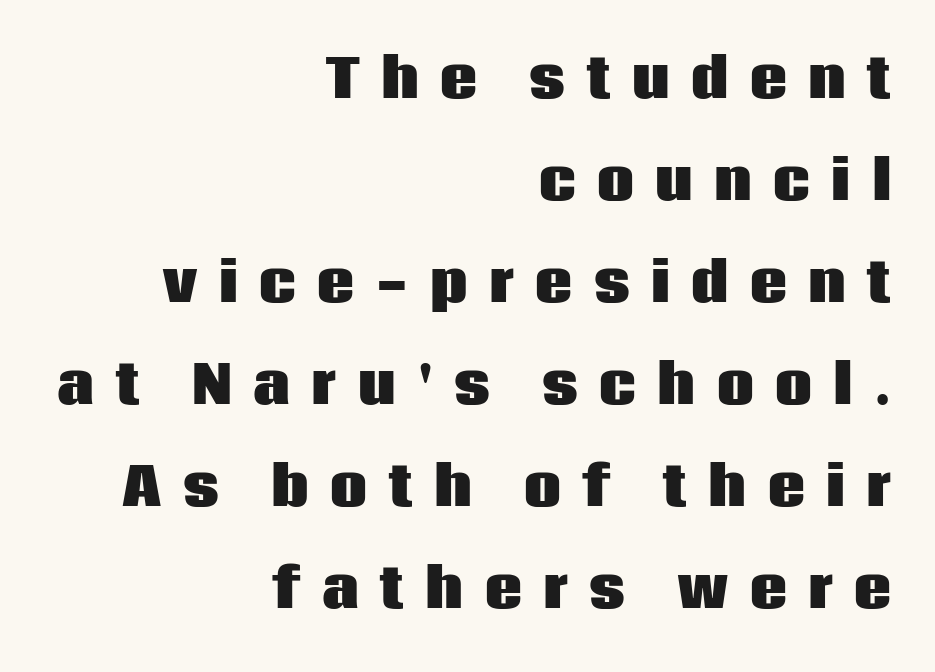
{"serif": "no", "italic": "no", "bold": "yes", "weight": "heavy", "width": "normal", "stroke_contrast": "low", "x_height": "large", "monospaced": "no", "underline": "no", "align": "right", "line_spacing": "loose", "line_spacing_ratio": 1.96, "letter_spacing": "wide", "letter_spacing_em": 0.41, "glyph_px": 52}
